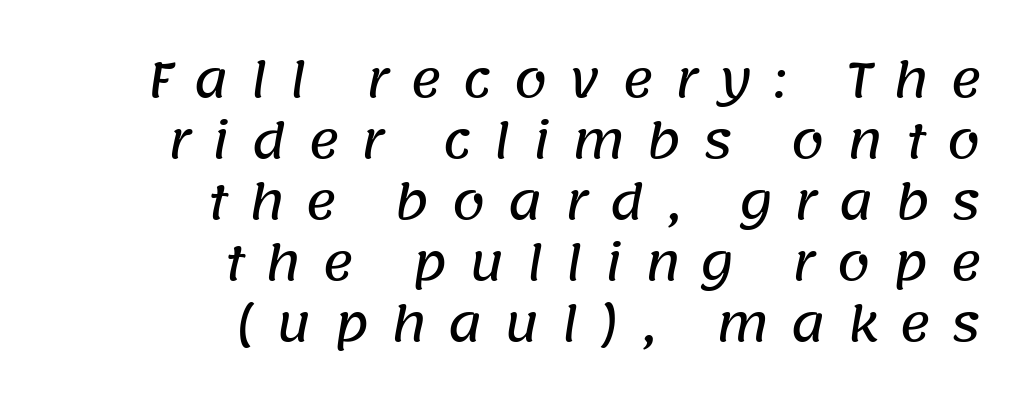
The image shows 48 px sans-serif type; set right-aligned, normal line spacing (1.27x), unusually wide letter spacing (+0.44 em), not underlined; low stroke contrast and a large x-height.
